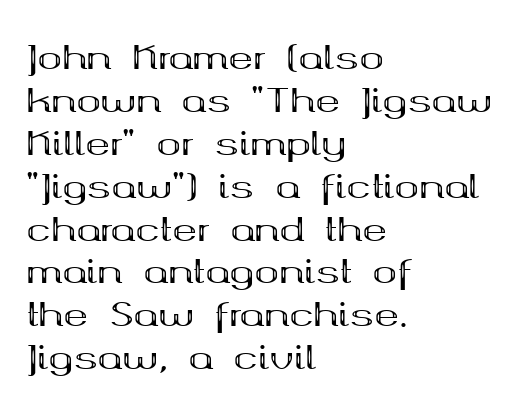
{"serif": "yes", "italic": "no", "bold": "yes", "weight": "bold", "width": "wide", "stroke_contrast": "medium", "x_height": "medium", "monospaced": "no", "underline": "no", "align": "left", "line_spacing": "normal", "line_spacing_ratio": 1.3, "letter_spacing": "normal", "letter_spacing_em": 0.0, "glyph_px": 33}
